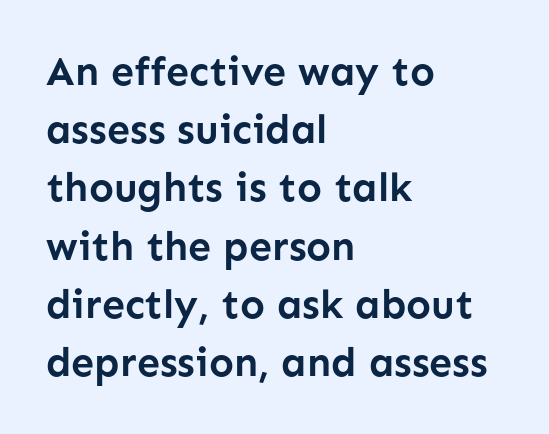
The glyphs are unaccompanied by any horizontal stroke below them. Evenly set lines give the paragraph a standard silhouette. Line beginnings align vertically; line endings do not. A full-strength bold gives these letters their thick strokes. Every character sits straight up, as roman type does.
